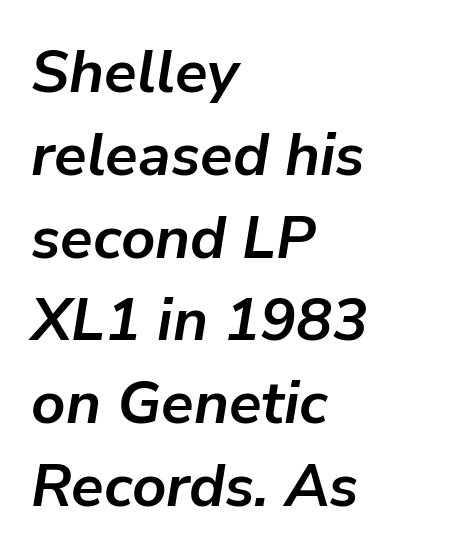
Q: Is the text bold? A: Yes.
Q: Is the text italic (slanted)? A: Yes, it leans right by about 9 degrees.
Q: Is the text underlined? A: No.
Q: How is the paragraph aligned? A: Left-aligned.
Q: Is the spacing between letters normal or unusually wide? A: Normal.
Q: Is the spacing between lines tight, normal or loose? A: Normal.
Q: Width (condensed, normal, or wide)? A: Normal.
Q: Stroke contrast? A: Low.
Q: x-height? A: Medium.
Q: Monospaced? A: No.
